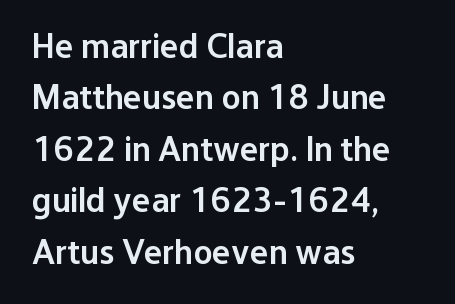
{"serif": "no", "italic": "no", "bold": "semi", "weight": "semibold", "width": "normal", "stroke_contrast": "low", "x_height": "medium", "monospaced": "no", "underline": "no", "align": "left", "line_spacing": "normal", "line_spacing_ratio": 1.47, "letter_spacing": "normal", "letter_spacing_em": 0.0, "glyph_px": 35}
